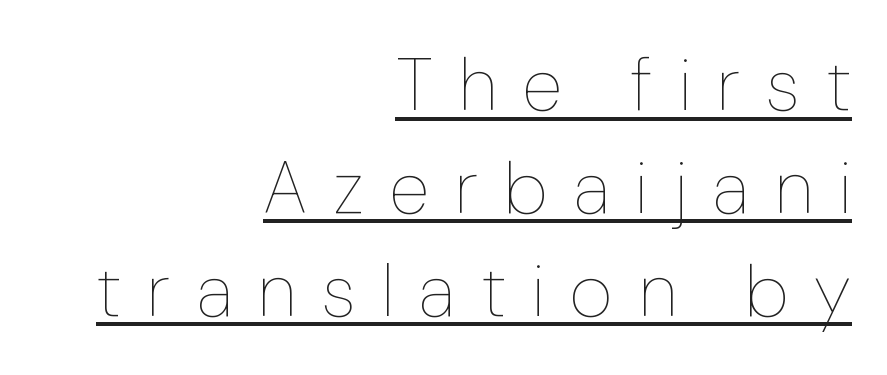
The image shows 74 px thin type, upright; set right-aligned, normal line spacing (1.39x), unusually wide letter spacing (+0.35 em), underlined; low stroke contrast and a medium x-height.
